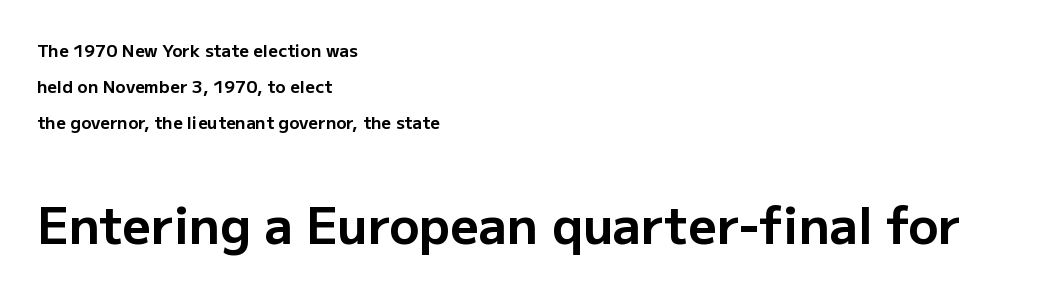
Q: Is the text bold? A: Yes.
Q: Is the text italic (slanted)? A: No, it is upright.
Q: Is the typeface a serif or a sans-serif typeface? A: Sans-serif.
Q: Is the text underlined? A: No.
Q: How is the paragraph aligned? A: Left-aligned.
Q: Is the spacing between letters normal or unusually wide? A: Normal.
Q: Is the spacing between lines tight, normal or loose? A: Loose.
Q: Which block of text is set in a larger size, the first (top) or the second (bottom)? A: The second (bottom) one.
Q: Width (condensed, normal, or wide)? A: Normal.
Q: Stroke contrast? A: Low.
Q: x-height? A: Medium.
Q: Monospaced? A: No.
